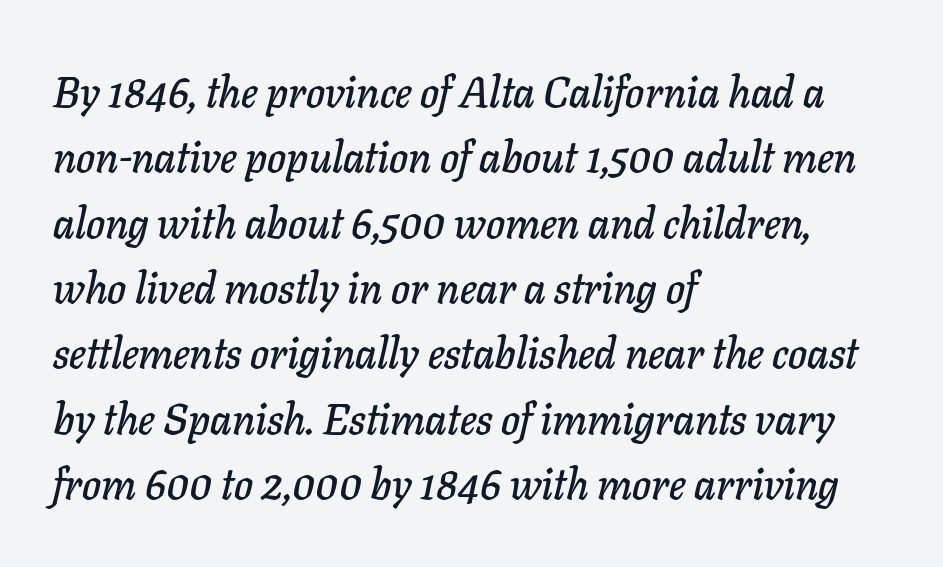
The paragraph has a hard left edge and a soft right edge. Do the characters align in a grid? No, the font is proportional. Letter spacing: default. If you drew a line through each stem, it would be angled. The baseline area is clear. Vertical spacing — default.
